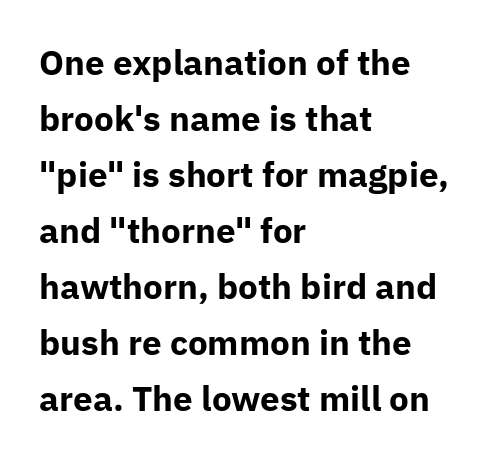
{"serif": "no", "italic": "no", "bold": "yes", "weight": "bold", "width": "normal", "stroke_contrast": "low", "x_height": "medium", "monospaced": "no", "underline": "no", "align": "left", "line_spacing": "normal", "line_spacing_ratio": 1.6, "letter_spacing": "normal", "letter_spacing_em": 0.0, "glyph_px": 35}
